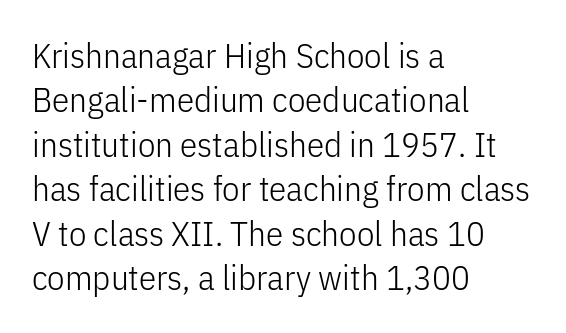
{"serif": "no", "italic": "no", "bold": "no", "weight": "light", "width": "condensed", "stroke_contrast": "low", "x_height": "medium", "monospaced": "no", "underline": "no", "align": "left", "line_spacing": "normal", "line_spacing_ratio": 1.27, "letter_spacing": "normal", "letter_spacing_em": 0.0, "glyph_px": 35}
